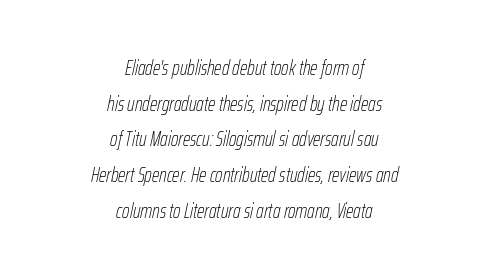
Q: Is the text bold? A: No.
Q: Is the text italic (slanted)? A: Yes, it leans right by about 12 degrees.
Q: Is the text underlined? A: No.
Q: How is the paragraph aligned? A: Centered.
Q: Is the spacing between letters normal or unusually wide? A: Normal.
Q: Is the spacing between lines tight, normal or loose? A: Normal.
